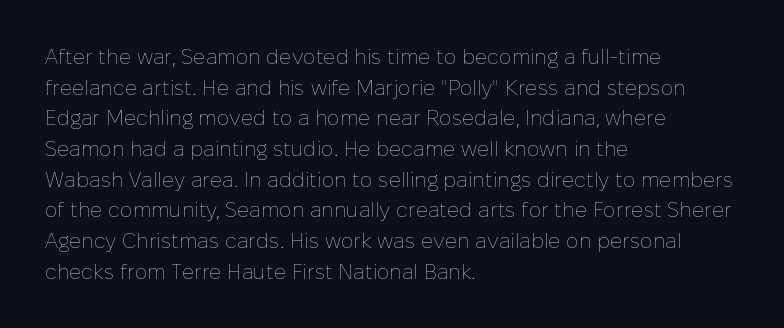
The strip under each line holds only bare page. The lines in this sample share a left origin and differ only in where they stop. The block of text has a typical density, with ordinary space between rows. A typesetter would call this zero additional tracking. Each stroke keeps to a modest, everyday thickness or less. Style check: upright.
